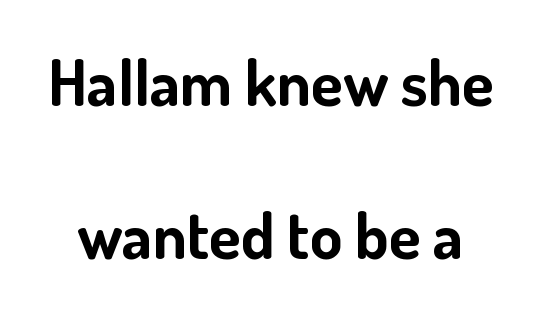
The image shows 65 px bold sans-serif type, upright; set loose line spacing (2.36x), normal letter spacing, not underlined; low stroke contrast and a small x-height.
